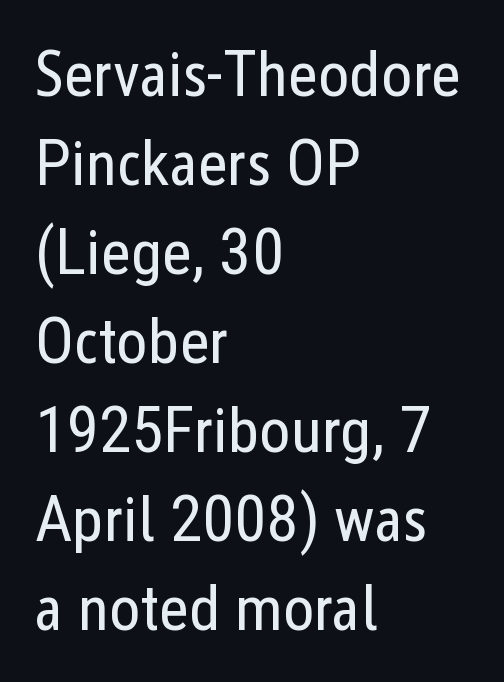
{"serif": "no", "italic": "no", "bold": "no", "weight": "regular", "width": "condensed", "stroke_contrast": "low", "x_height": "medium", "monospaced": "no", "underline": "no", "align": "left", "line_spacing": "normal", "line_spacing_ratio": 1.37, "letter_spacing": "normal", "letter_spacing_em": 0.0, "glyph_px": 65}
